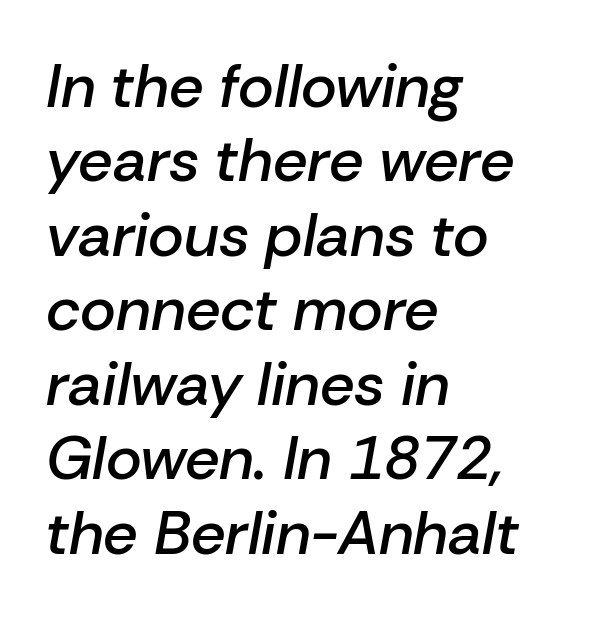
Q: Is the text bold? A: Semi-bold.
Q: Is the text italic (slanted)? A: Yes, it leans right by about 10 degrees.
Q: Is the text underlined? A: No.
Q: How is the paragraph aligned? A: Left-aligned.
Q: Is the spacing between letters normal or unusually wide? A: Normal.
Q: Width (condensed, normal, or wide)? A: Normal.
Q: Stroke contrast? A: Low.
Q: x-height? A: Medium.
Q: Monospaced? A: No.
